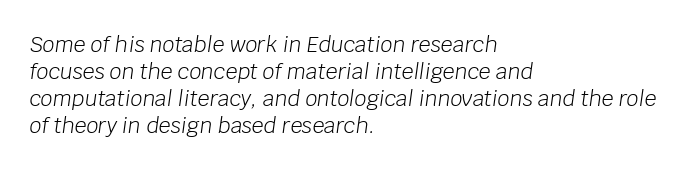
Type without underlining. Leftover space on each line is placed entirely after the last word. Rendered with sloped, italic letterforms. The letters look calm and open, with moderate or lighter stems.
